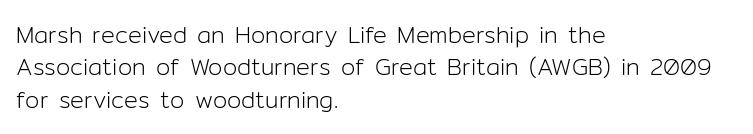
Q: Is the text bold? A: No.
Q: Is the text italic (slanted)? A: No, it is upright.
Q: Is the text underlined? A: No.
Q: How is the paragraph aligned? A: Left-aligned.
Q: Is the spacing between letters normal or unusually wide? A: Normal.
Q: Is the spacing between lines tight, normal or loose? A: Normal.
